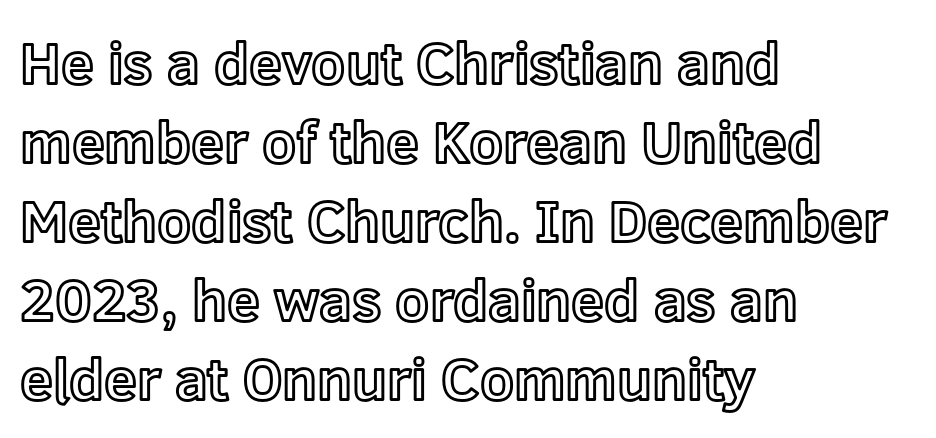
Tracking value appears to be zero — textbook default spacing. Vertical strokes here are truly vertical. This rendering uses left alignment, leaving the right contour irregular. Varying glyph widths throughout — classic text-font behaviour. Successive baselines arrive at the customary interval. Each row of text sits above clean, open space.
